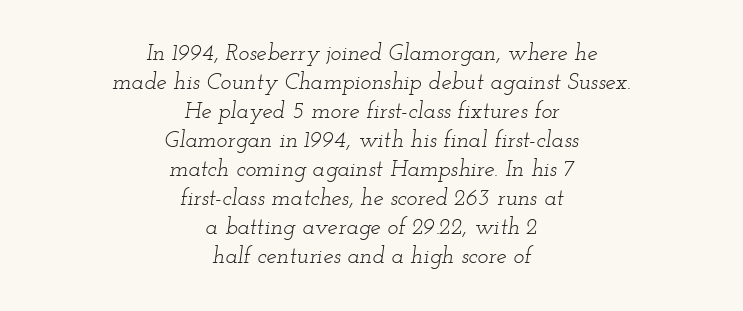
Q: Is the text bold? A: No.
Q: Is the text italic (slanted)? A: Yes, it leans right by about 12 degrees.
Q: Is the text underlined? A: No.
Q: How is the paragraph aligned? A: Centered.
Q: Is the spacing between letters normal or unusually wide? A: Normal.
Q: Is the spacing between lines tight, normal or loose? A: Normal.
